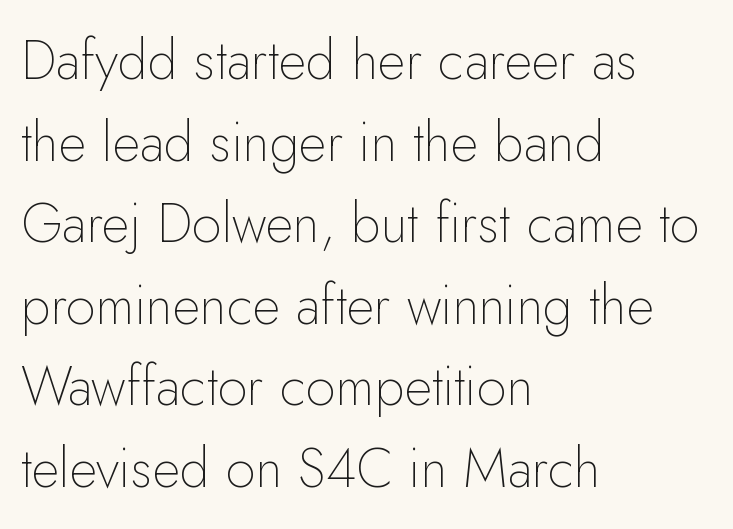
{"serif": "no", "italic": "no", "bold": "no", "weight": "thin", "width": "normal", "stroke_contrast": "low", "x_height": "small", "monospaced": "no", "underline": "no", "align": "left", "line_spacing": "normal", "line_spacing_ratio": 1.51, "letter_spacing": "normal", "letter_spacing_em": 0.0, "glyph_px": 54}
